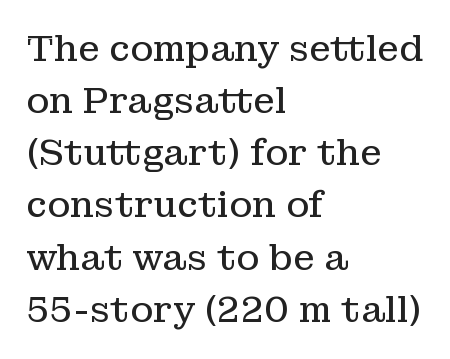
Q: Is the text bold? A: No.
Q: Is the text italic (slanted)? A: No, it is upright.
Q: Is the typeface a serif or a sans-serif typeface? A: Serif.
Q: Is the text underlined? A: No.
Q: How is the paragraph aligned? A: Left-aligned.
Q: Is the spacing between letters normal or unusually wide? A: Normal.
Q: Is the spacing between lines tight, normal or loose? A: Normal.
Q: Width (condensed, normal, or wide)? A: Normal.
Q: Stroke contrast? A: Low.
Q: x-height? A: Medium.
Q: Monospaced? A: No.
